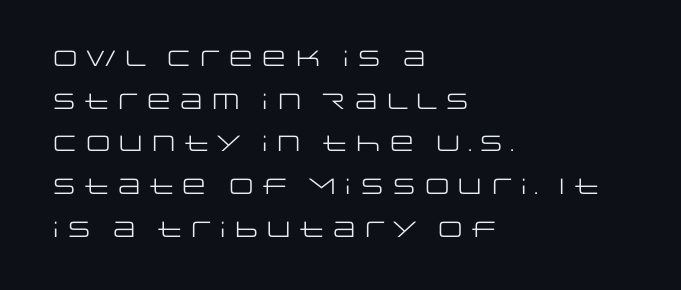
The image shows 22 px text type, upright; set left-aligned, loose line spacing (1.94x), normal letter spacing, not underlined.
